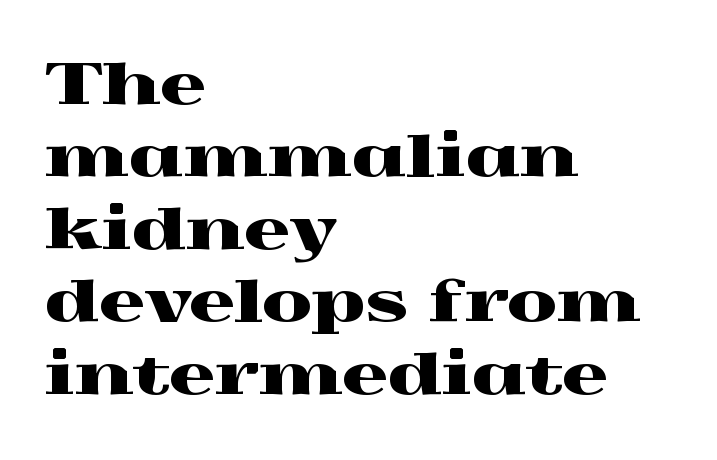
The image shows 57 px wide serif type, upright; set left-aligned, normal line spacing (1.27x), normal letter spacing, not underlined; a medium x-height.
